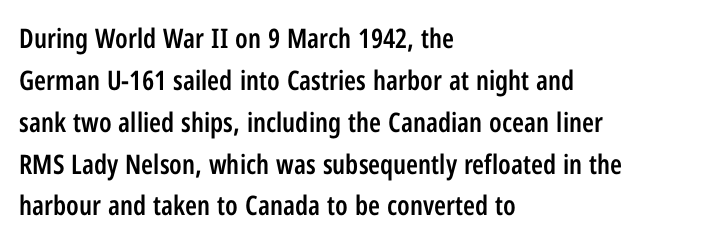
Has an underline been added? It has not. Look at the stroke-to-counter ratio: somewhat heavy, a semibold. Style check: upright. The letterforms sit shoulder to shoulder at normal distance. The paragraph has a hard left edge and a soft right edge.
